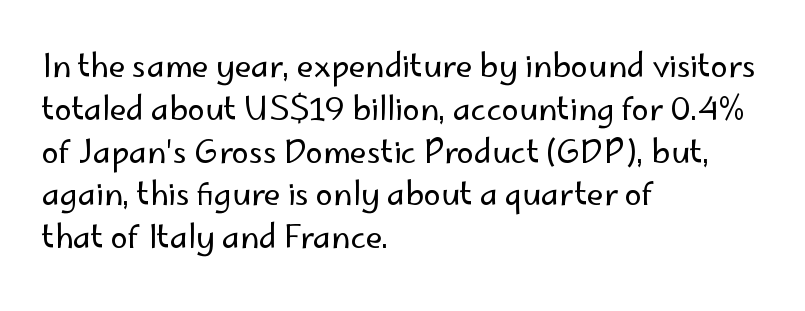
Q: Is the text bold? A: No.
Q: Is the text italic (slanted)? A: No, it is upright.
Q: Is the typeface a serif or a sans-serif typeface? A: Sans-serif.
Q: Is the text underlined? A: No.
Q: How is the paragraph aligned? A: Left-aligned.
Q: Is the spacing between letters normal or unusually wide? A: Normal.
Q: Is the spacing between lines tight, normal or loose? A: Normal.
Q: Width (condensed, normal, or wide)? A: Normal.
Q: Stroke contrast? A: Low.
Q: x-height? A: Small.
Q: Monospaced? A: No.
